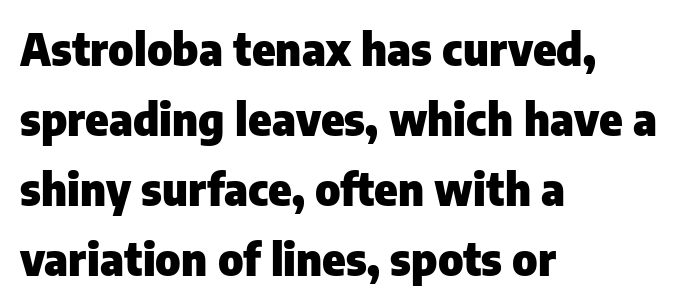
Q: Is the text bold? A: Yes.
Q: Is the text italic (slanted)? A: No, it is upright.
Q: Is the typeface a serif or a sans-serif typeface? A: Sans-serif.
Q: Is the text underlined? A: No.
Q: How is the paragraph aligned? A: Left-aligned.
Q: Is the spacing between letters normal or unusually wide? A: Normal.
Q: Is the spacing between lines tight, normal or loose? A: Normal.
Q: Width (condensed, normal, or wide)? A: Normal.
Q: Stroke contrast? A: Low.
Q: x-height? A: Medium.
Q: Monospaced? A: No.
